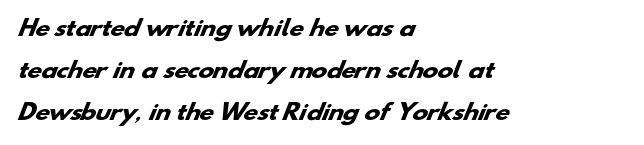
{"bold": "yes", "underline": "no", "align": "left", "line_spacing": "loose", "line_spacing_ratio": 2.0, "letter_spacing": "normal", "letter_spacing_em": 0.0, "glyph_px": 21}
